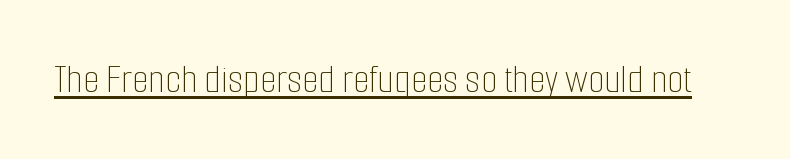
The image shows 42 px thin, condensed type, upright; set normal letter spacing, underlined; low stroke contrast and a medium x-height.
